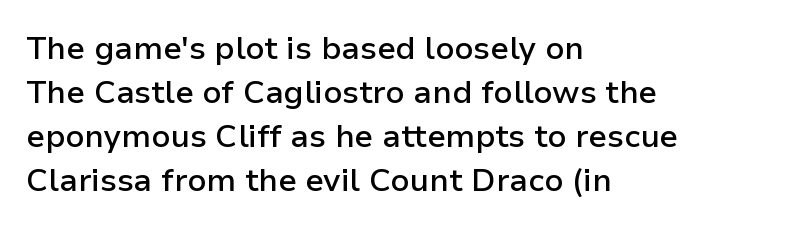
This sample uses an upright cut, with every glyph sitting square on the baseline. Left-aligned paragraph, ragged on the right. Descenders hang freely into open space. Is this a fixed-width face? No — the glyphs have proportional, varying widths. Moderately thickened strokes mark this as semibold type. Students, note that the glyphs here touch the page at normal intervals.
